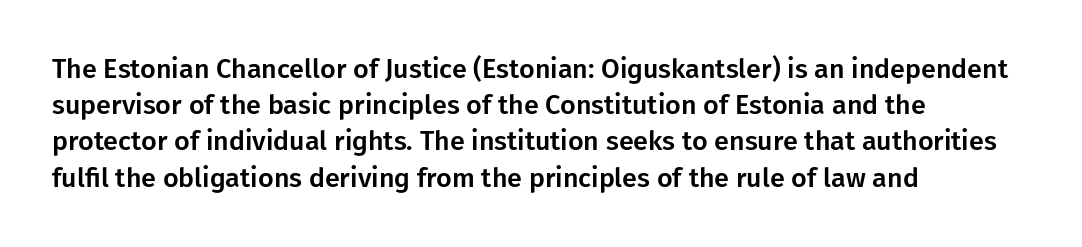
Q: Is the text italic (slanted)? A: No, it is upright.
Q: Is the text underlined? A: No.
Q: How is the paragraph aligned? A: Left-aligned.
Q: Is the spacing between letters normal or unusually wide? A: Normal.
Q: Is the spacing between lines tight, normal or loose? A: Normal.
